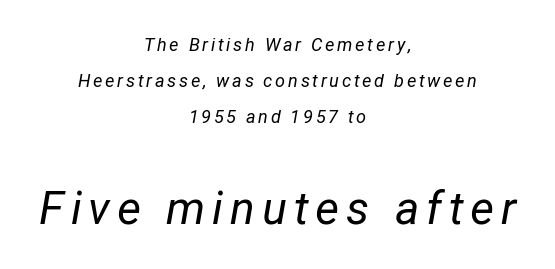
Q: Is the text bold? A: No.
Q: Is the text italic (slanted)? A: Yes, it leans right by about 12 degrees.
Q: Is the text underlined? A: No.
Q: How is the paragraph aligned? A: Centered.
Q: Is the spacing between lines tight, normal or loose? A: Loose.
Q: Which block of text is set in a larger size, the first (top) or the second (bottom)? A: The second (bottom) one.
Q: Width (condensed, normal, or wide)? A: Normal.
Q: Stroke contrast? A: Low.
Q: x-height? A: Medium.
Q: Monospaced? A: No.
